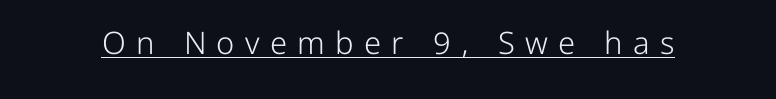
{"serif": "no", "italic": "no", "bold": "no", "weight": "light", "width": "normal", "stroke_contrast": "low", "x_height": "medium", "monospaced": "no", "underline": "yes", "letter_spacing": "wide", "letter_spacing_em": 0.33, "glyph_px": 31}
